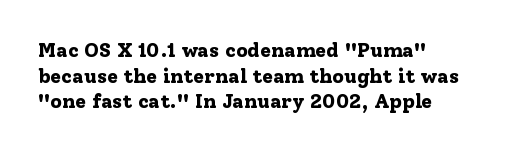
The image shows 20 px bold type, upright; set left-aligned, normal line spacing (1.28x), normal letter spacing, not underlined.
